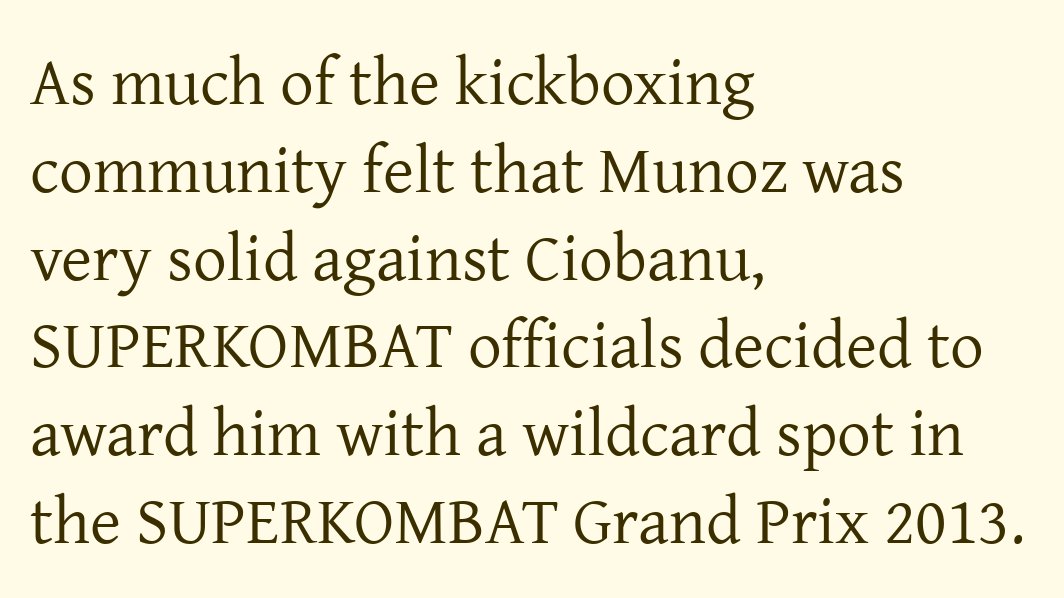
{"serif": "yes", "italic": "no", "bold": "no", "weight": "regular", "width": "normal", "stroke_contrast": "low", "x_height": "medium", "monospaced": "no", "underline": "no", "align": "left", "line_spacing": "normal", "line_spacing_ratio": 1.31, "letter_spacing": "normal", "letter_spacing_em": 0.0, "glyph_px": 67}
